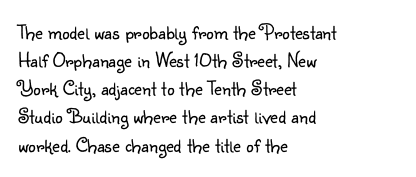
Q: Is the text bold? A: No.
Q: Is the text italic (slanted)? A: No, it is upright.
Q: Is the text underlined? A: No.
Q: How is the paragraph aligned? A: Left-aligned.
Q: Is the spacing between letters normal or unusually wide? A: Normal.
Q: Is the spacing between lines tight, normal or loose? A: Normal.
